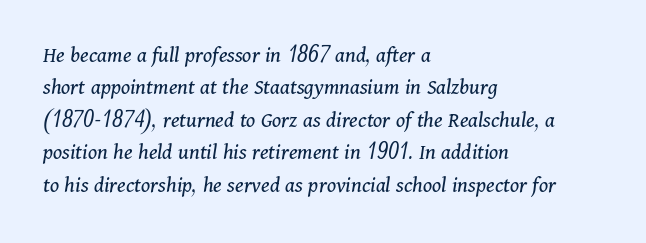
The image shows 23 px text type, italic (leaning right); set left-aligned, normal line spacing (1.41x), normal letter spacing, not underlined.
